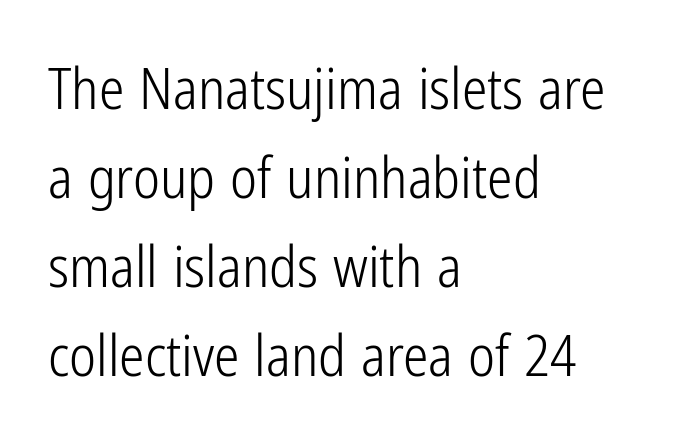
A clean baseline with only descenders dipping below it. Caption: face not bold, strokes unweighted. The typeface chosen for these lines omits serifs. Standard letterfit; no display-style spreading of the glyphs. The typography opts for an upright posture over an oblique one. A student would call this left alignment; a typographer would say flush left, rag right.
